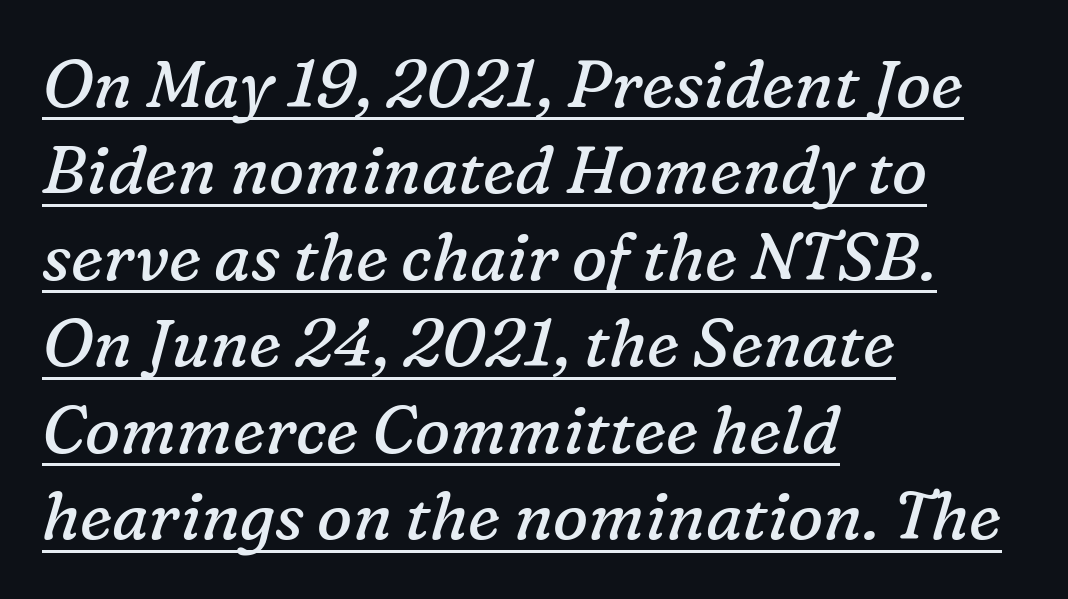
{"serif": "yes", "italic": "yes", "lean": "right", "slant_degrees": 16, "bold": "no", "weight": "regular", "width": "normal", "stroke_contrast": "low", "x_height": "medium", "monospaced": "no", "underline": "yes", "align": "left", "line_spacing": "normal", "line_spacing_ratio": 1.31, "letter_spacing": "normal", "letter_spacing_em": 0.0, "glyph_px": 66}
